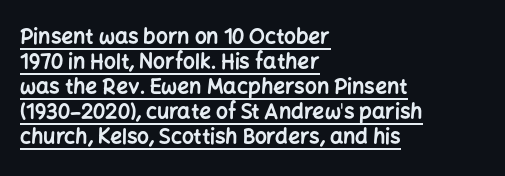
Does extra space separate the letters? No, they use regular spacing. Each line starts at the same left margin while the right side varies. The characters look thick and weighty, a clear bold. A roman cut, with each character standing at attention. Emphasis is given by a line drawn under the lettering.
